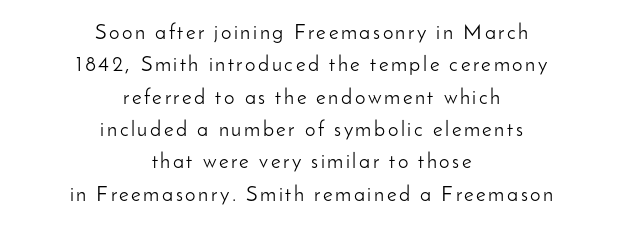
Q: Is the text bold? A: No.
Q: Is the text italic (slanted)? A: No, it is upright.
Q: Is the text underlined? A: No.
Q: How is the paragraph aligned? A: Centered.
Q: Is the spacing between lines tight, normal or loose? A: Normal.
